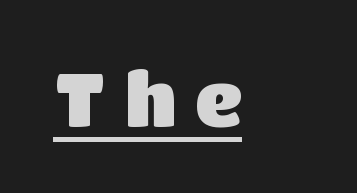
Q: Is the text bold? A: Yes.
Q: Is the text italic (slanted)? A: No, it is upright.
Q: Is the typeface a serif or a sans-serif typeface? A: Sans-serif.
Q: Is the text underlined? A: Yes.
Q: Is the spacing between letters normal or unusually wide? A: Unusually wide.
Q: Width (condensed, normal, or wide)? A: Normal.
Q: Stroke contrast? A: Low.
Q: x-height? A: Large.
Q: Monospaced? A: No.
